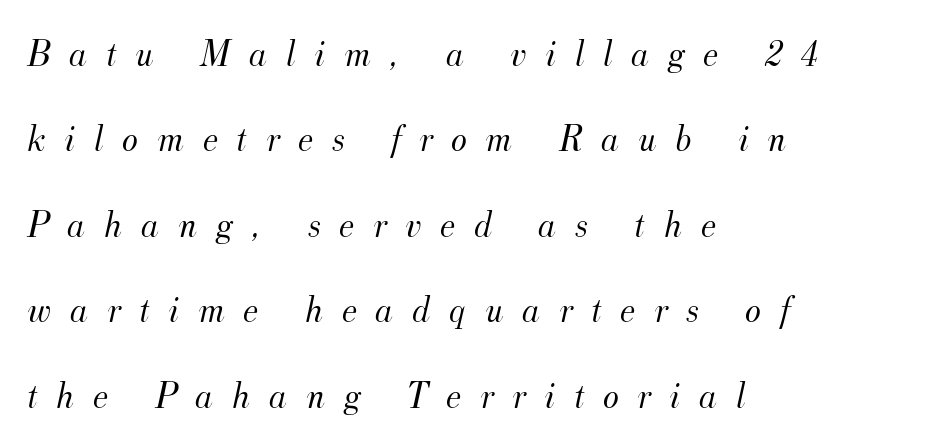
{"serif": "yes", "italic": "yes", "lean": "right", "slant_degrees": 12, "bold": "no", "weight": "light", "width": "normal", "stroke_contrast": "medium", "x_height": "small", "monospaced": "no", "underline": "no", "align": "left", "line_spacing": "loose", "line_spacing_ratio": 2.25, "letter_spacing": "wide", "letter_spacing_em": 0.49, "glyph_px": 38}
